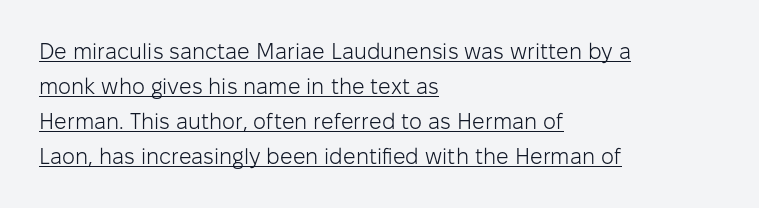
Q: Is the text bold? A: No.
Q: Is the text italic (slanted)? A: No, it is upright.
Q: Is the text underlined? A: Yes.
Q: How is the paragraph aligned? A: Left-aligned.
Q: Is the spacing between letters normal or unusually wide? A: Normal.
Q: Is the spacing between lines tight, normal or loose? A: Normal.
